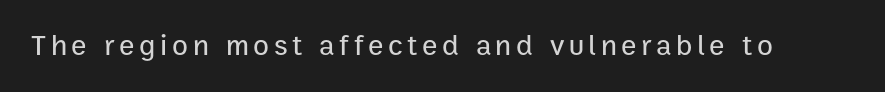
Q: Is the text italic (slanted)? A: No, it is upright.
Q: Is the typeface a serif or a sans-serif typeface? A: Sans-serif.
Q: Is the text underlined? A: No.
Q: Width (condensed, normal, or wide)? A: Normal.
Q: Stroke contrast? A: Low.
Q: x-height? A: Medium.
Q: Monospaced? A: No.
